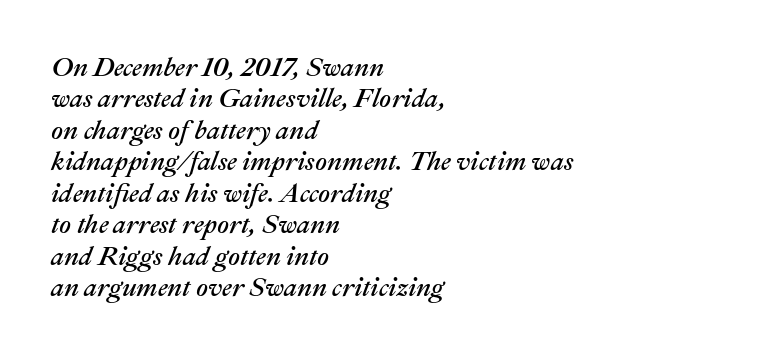
The zone under the glyphs is completely vacant. Tracking value appears to be zero — textbook default spacing. There's an unmistakable incline to the writing here. Left-aligned paragraph, ragged on the right.
